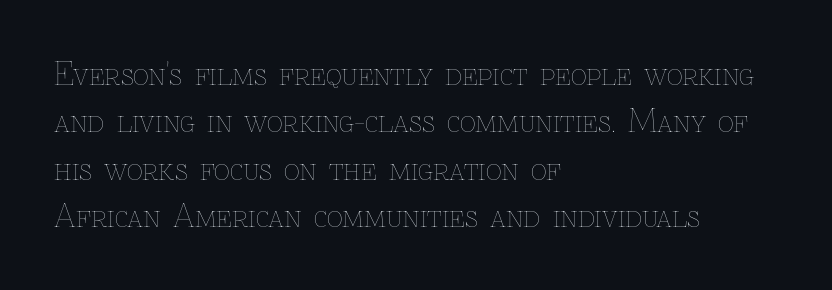
The image shows 31 px thin type, upright; set left-aligned, normal line spacing (1.53x), normal letter spacing, not underlined; low stroke contrast and a medium x-height.
